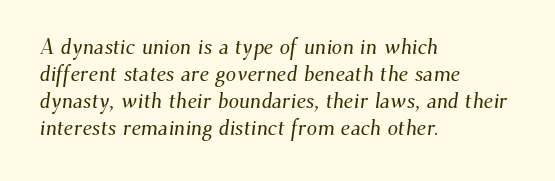
Between one letter and the next there's only the usual sliver of space. Nobody drew a line under any word here. One glance says typical: line gaps are just what's usual. This rendering uses left alignment, leaving the right contour irregular.
